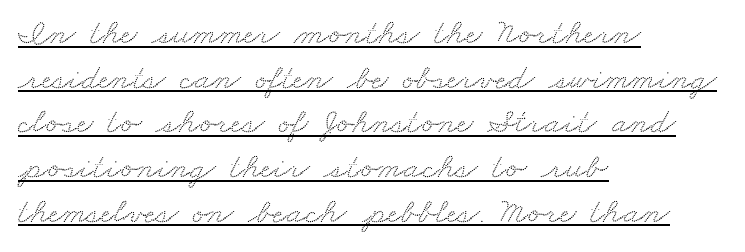
Q: Is the typeface a serif or a sans-serif typeface? A: Serif.
Q: Is the text underlined? A: Yes.
Q: How is the paragraph aligned? A: Left-aligned.
Q: Is the spacing between letters normal or unusually wide? A: Normal.
Q: Width (condensed, normal, or wide)? A: Wide.
Q: Stroke contrast? A: Medium.
Q: x-height? A: Small.
Q: Monospaced? A: No.
